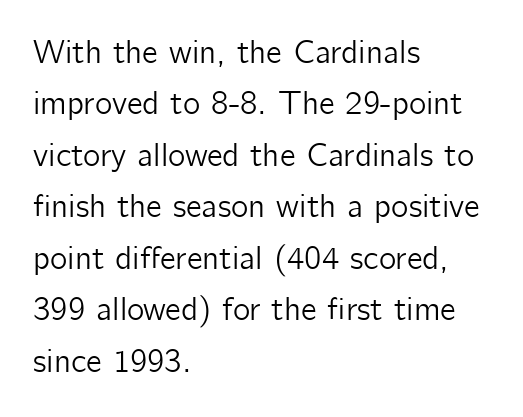
{"serif": "no", "italic": "no", "width": "normal", "stroke_contrast": "low", "x_height": "medium", "monospaced": "no", "underline": "no", "align": "left", "line_spacing": "normal", "line_spacing_ratio": 1.56, "letter_spacing": "normal", "letter_spacing_em": 0.0, "glyph_px": 33}
